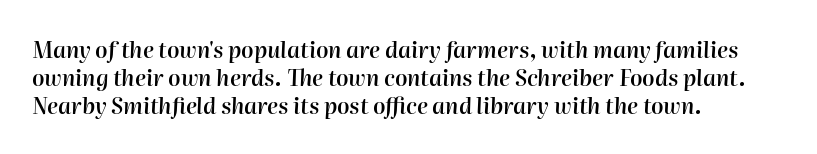
{"italic": "yes", "lean": "right", "slant_degrees": 2, "bold": "semi", "underline": "no", "align": "left", "line_spacing": "normal", "line_spacing_ratio": 1.28, "letter_spacing": "normal", "letter_spacing_em": 0.0, "glyph_px": 22}
